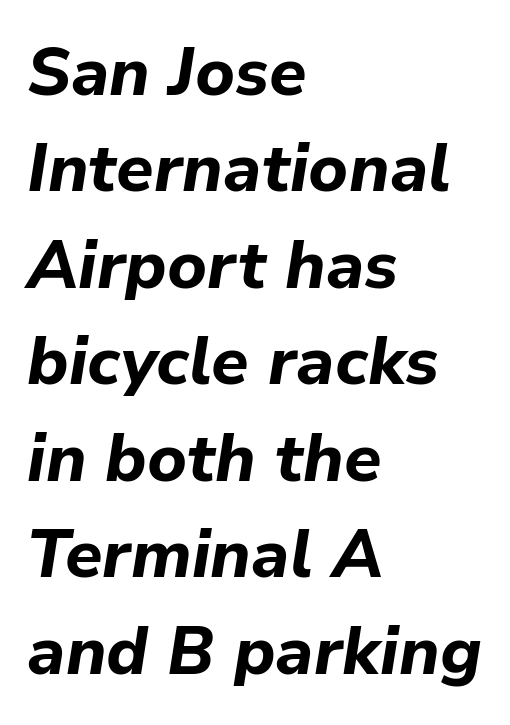
Thick stems and heavy bowls — unmistakably bold. The area under the type is left untouched. Do the characters align in a grid? No, the font is proportional. Observe the lean: these are italic letterforms.
